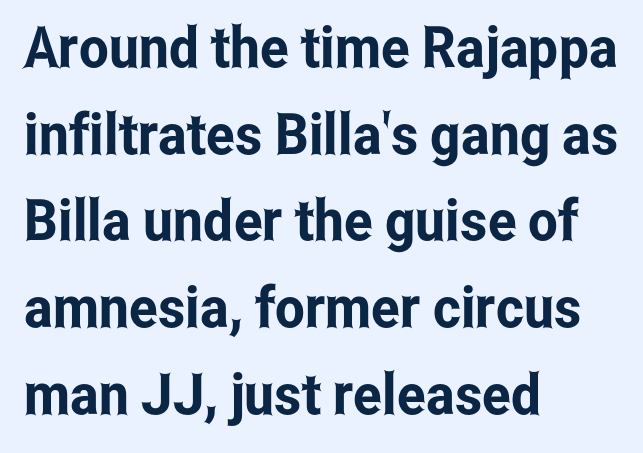
{"serif": "no", "italic": "no", "width": "condensed", "stroke_contrast": "low", "x_height": "medium", "monospaced": "no", "underline": "no", "align": "left", "line_spacing": "normal", "line_spacing_ratio": 1.52, "letter_spacing": "normal", "letter_spacing_em": 0.0, "glyph_px": 57}
